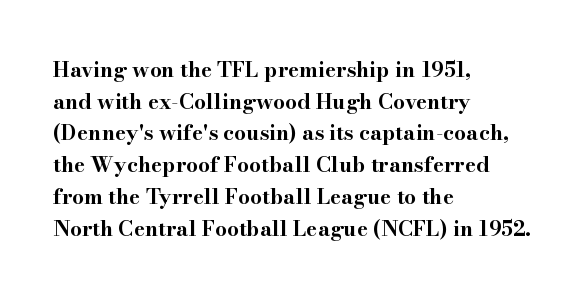
This is roman type, the default non-slanted kind. Observe the ordinary spacing: letters are neighbours, not strangers. The space between consecutive lines is moderate. Leftover space on each line is placed entirely after the last word. The string is rendered with underlining switched off. What weight is shown? A full bold with thick strokes.
